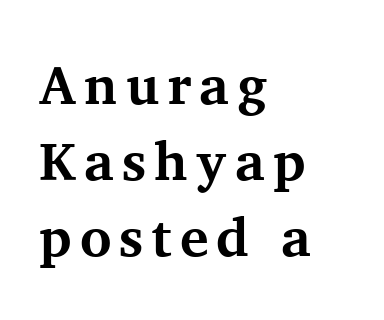
The image shows 54 px bold serif type, upright; set left-aligned, normal line spacing (1.41x), not underlined; medium stroke contrast and a medium x-height.
